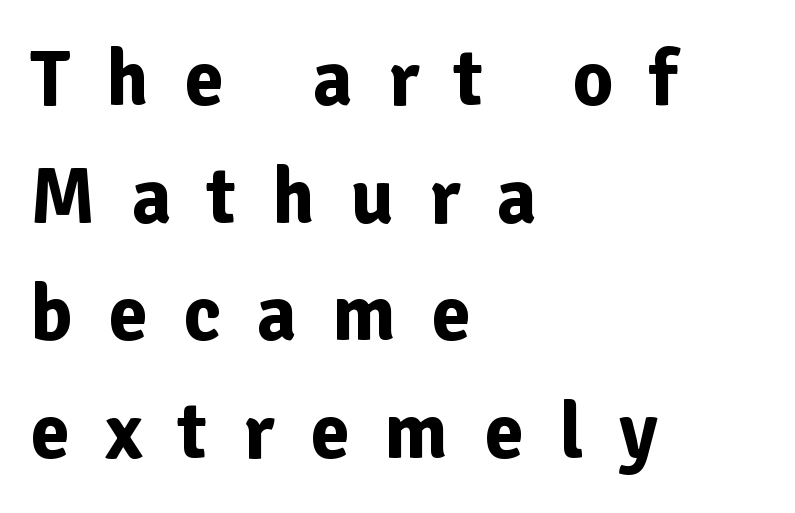
The image shows 79 px bold sans-serif type, upright; set left-aligned, normal line spacing (1.49x), unusually wide letter spacing (+0.45 em), not underlined; low stroke contrast and a medium x-height.
